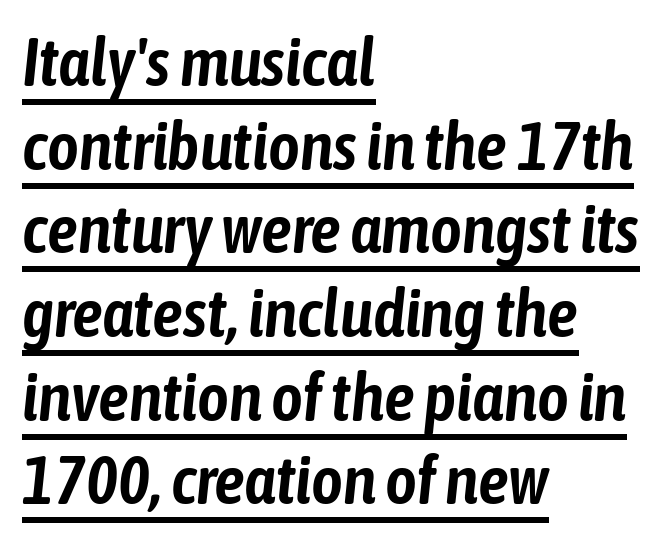
Q: Is the text italic (slanted)? A: Yes, it leans right by about 6 degrees.
Q: Is the text underlined? A: Yes.
Q: How is the paragraph aligned? A: Left-aligned.
Q: Is the spacing between letters normal or unusually wide? A: Normal.
Q: Width (condensed, normal, or wide)? A: Condensed.
Q: Stroke contrast? A: Low.
Q: x-height? A: Medium.
Q: Monospaced? A: No.
